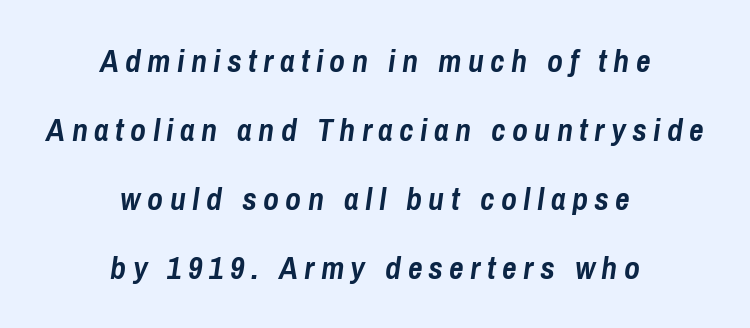
{"italic": "yes", "lean": "right", "slant_degrees": 8, "bold": "yes", "weight": "semibold", "width": "condensed", "stroke_contrast": "low", "x_height": "medium", "monospaced": "no", "underline": "no", "align": "center", "line_spacing": "loose", "line_spacing_ratio": 2.16, "letter_spacing": "wide", "letter_spacing_em": 0.2, "glyph_px": 32}
